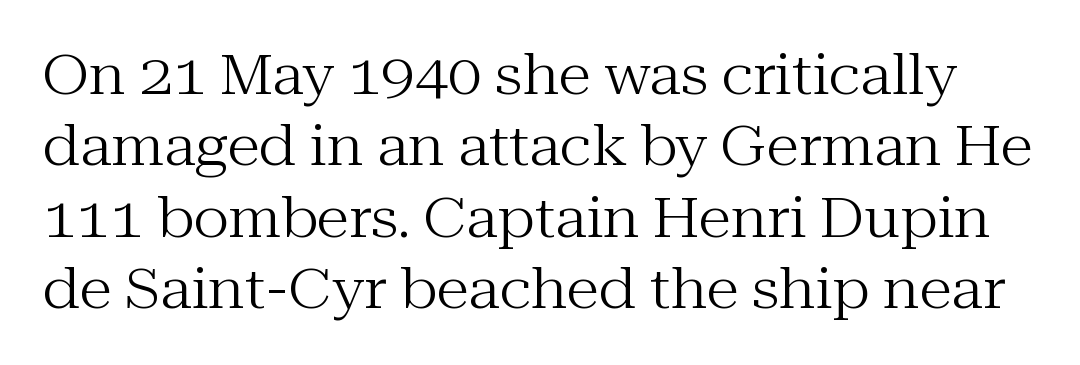
Anything drawn beneath the words? Only blank space. Heaviness? Minimal to ordinary, like unemphasized prose. The passage shown has conventional tracking throughout. Does the leading feel generous? No, just average. Think of a printed novel: that variable character pitch is what you see here.
